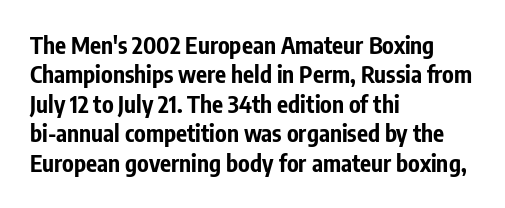
In terms of posture, this sample is upright. Whoever set this chose a conventional vertical rhythm. The space directly below the letters is spotless. A typesetter would call this zero additional tracking.
